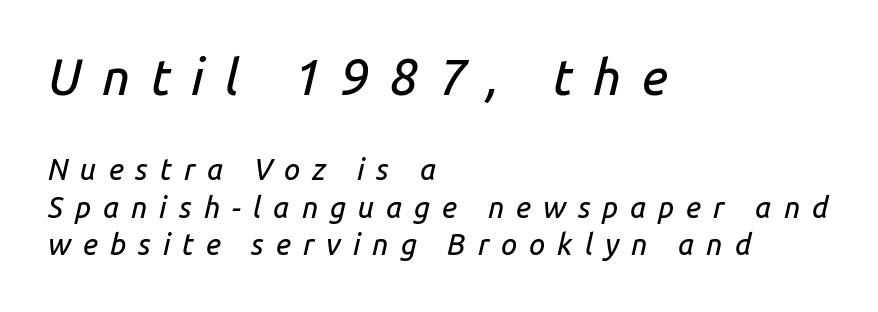
The image shows 50 px text type, italic (leaning right); set left-aligned, normal line spacing (1.29x), unusually wide letter spacing (+0.41 em), not underlined; the first (top) block is 1.72x larger; low stroke contrast and a medium x-height.
